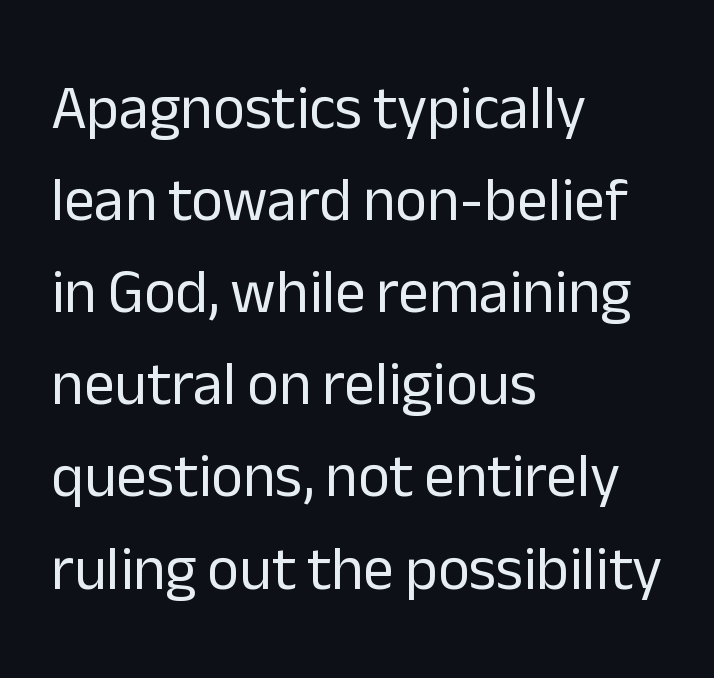
{"serif": "no", "italic": "no", "bold": "no", "weight": "regular", "width": "normal", "stroke_contrast": "low", "x_height": "medium", "monospaced": "no", "underline": "no", "align": "left", "line_spacing": "normal", "line_spacing_ratio": 1.51, "letter_spacing": "normal", "letter_spacing_em": 0.0, "glyph_px": 61}
